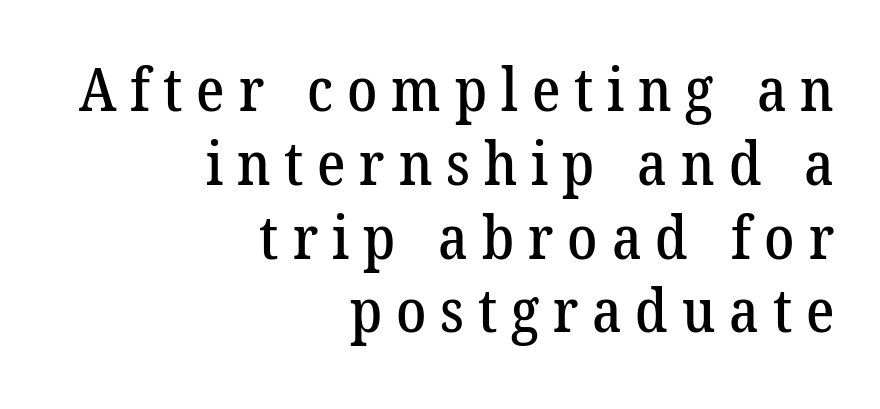
Only glyphs here, with clear space below each row. What kind of face is this? One with serifs. Caption: multi-line text, flush right, ragged left. You could not count columns in this text — the font is proportionally spaced. The rendering inserts visible extra space after every character.
